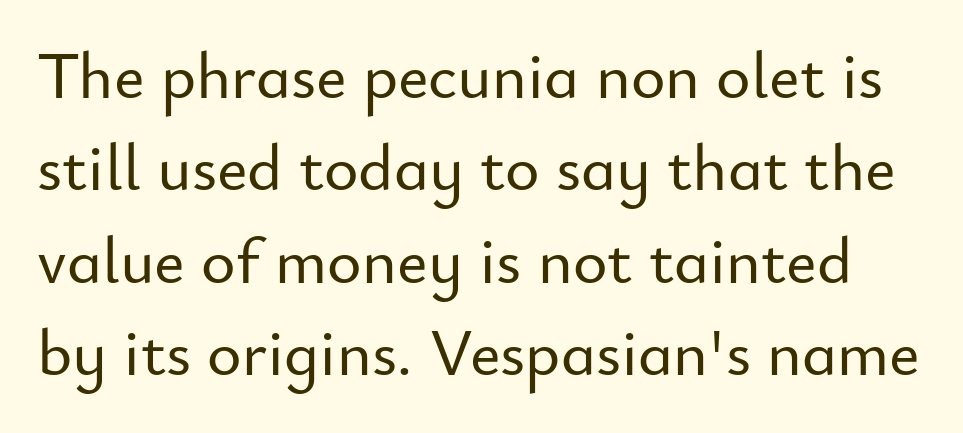
{"serif": "no", "italic": "no", "width": "normal", "stroke_contrast": "low", "x_height": "small", "monospaced": "no", "underline": "no", "line_spacing": "normal", "line_spacing_ratio": 1.4, "letter_spacing": "normal", "letter_spacing_em": 0.0, "glyph_px": 66}
